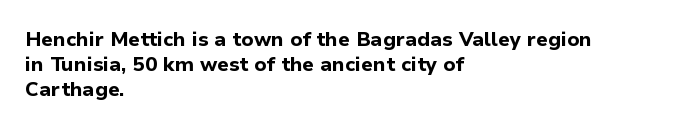
Q: Is the text bold? A: Yes.
Q: Is the text italic (slanted)? A: No, it is upright.
Q: Is the text underlined? A: No.
Q: How is the paragraph aligned? A: Left-aligned.
Q: Is the spacing between letters normal or unusually wide? A: Normal.
